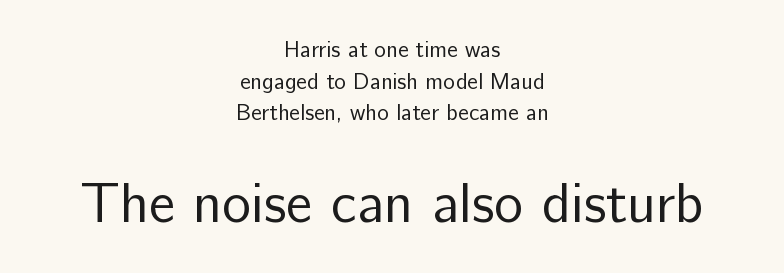
The image shows 55 px regular-weight sans-serif type, upright; set centered, normal line spacing (1.44x), normal letter spacing, not underlined; the second (bottom) block is 2.5x larger; low stroke contrast and a medium x-height.
